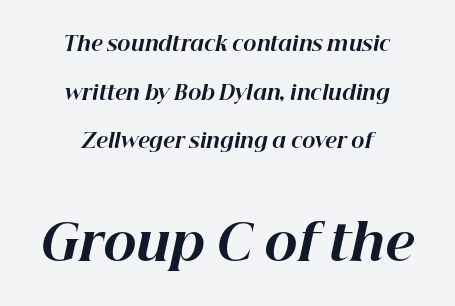
{"italic": "yes", "lean": "right", "slant_degrees": 12, "bold": "yes", "weight": "bold", "width": "normal", "stroke_contrast": "high", "x_height": "medium", "monospaced": "no", "underline": "no", "align": "center", "line_spacing": "loose", "line_spacing_ratio": 2.43, "letter_spacing": "normal", "letter_spacing_em": 0.0, "larger_block": "second", "size_ratio": 2.5, "glyph_px": 50}
